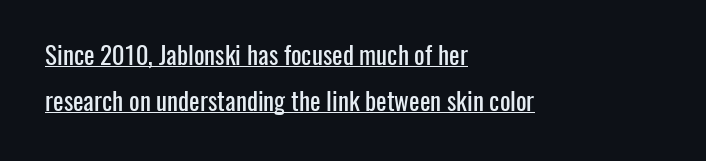
Q: Is the text italic (slanted)? A: No, it is upright.
Q: Is the text underlined? A: Yes.
Q: How is the paragraph aligned? A: Left-aligned.
Q: Is the spacing between letters normal or unusually wide? A: Normal.
